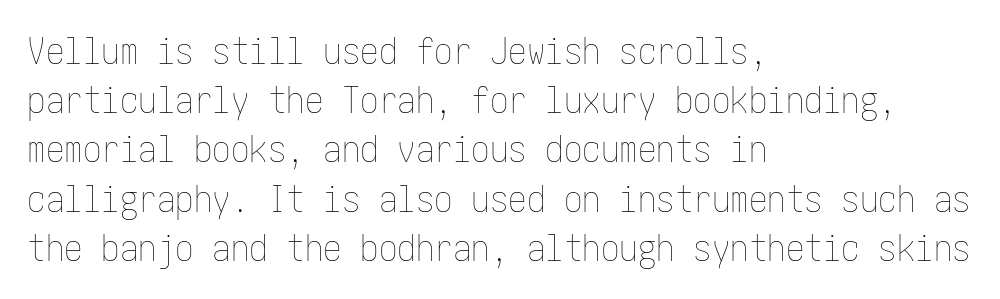
{"italic": "no", "bold": "no", "weight": "thin", "width": "condensed", "stroke_contrast": "low", "x_height": "medium", "underline": "no", "align": "left", "line_spacing": "normal", "line_spacing_ratio": 1.33, "letter_spacing": "normal", "letter_spacing_em": 0.0, "glyph_px": 37}
